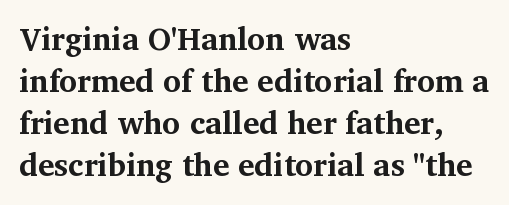
Q: Is the text bold? A: Yes.
Q: Is the text italic (slanted)? A: No, it is upright.
Q: Is the typeface a serif or a sans-serif typeface? A: Serif.
Q: Is the text underlined? A: No.
Q: How is the paragraph aligned? A: Left-aligned.
Q: Is the spacing between letters normal or unusually wide? A: Normal.
Q: Is the spacing between lines tight, normal or loose? A: Normal.
Q: Width (condensed, normal, or wide)? A: Normal.
Q: Stroke contrast? A: Medium.
Q: x-height? A: Medium.
Q: Monospaced? A: No.
